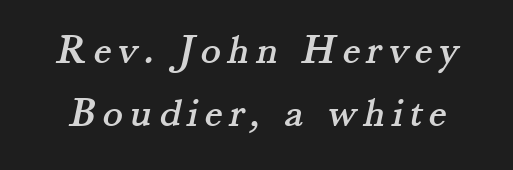
Do the characters align in a grid? No, the font is proportional. Each letter's strokes conclude with small projecting serifs. The rows are spaced the way most documents space them. The string is rendered with underlining switched off.
